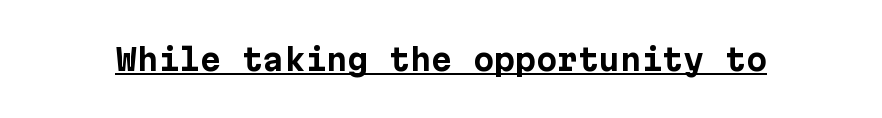
Summary of weight: heavy, a full bold. Quick note: underline on. Does the lettering tilt? It doesn't — this is upright. Default kerning and tracking; the words read as compact shapes. Regarding serifs, this sample does without them.
